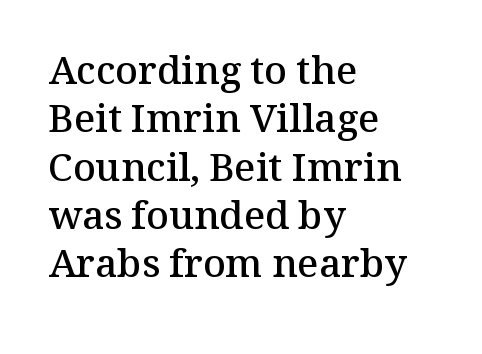
The image shows 39 px semibold serif type, upright; set left-aligned, line spacing 1.24x, normal letter spacing, not underlined; medium stroke contrast and a medium x-height.
